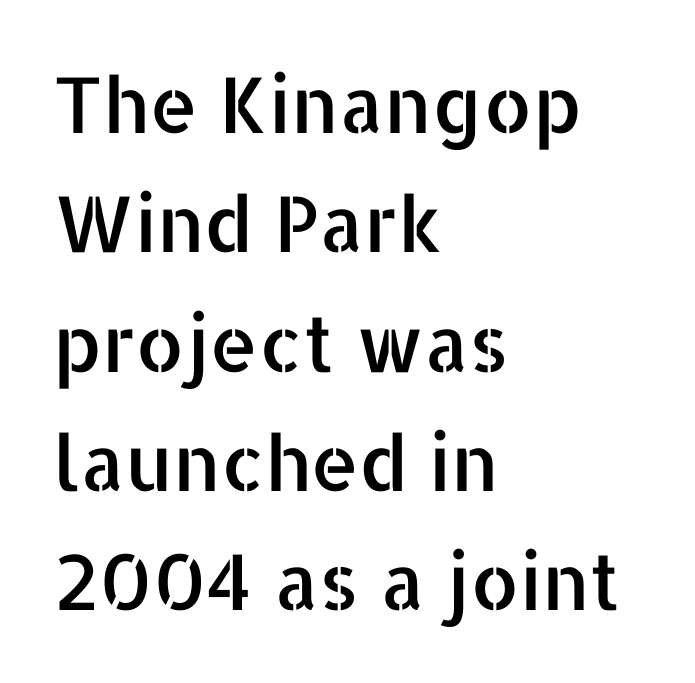
The image shows 77 px sans-serif type, upright; set left-aligned, normal line spacing (1.55x), normal letter spacing, not underlined; low stroke contrast and a medium x-height.
